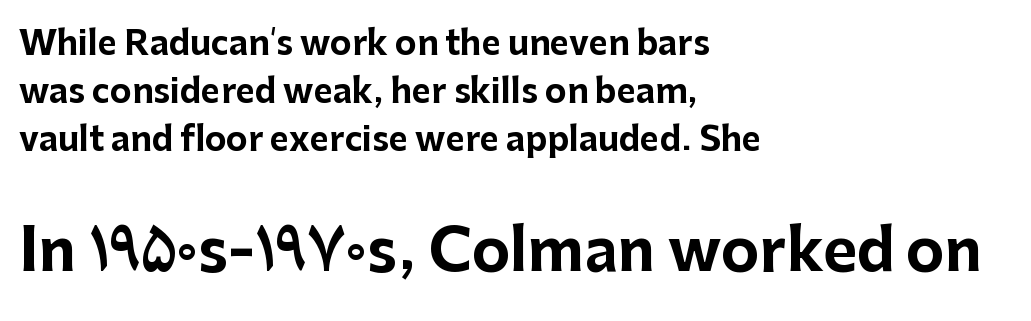
The image shows 58 px bold sans-serif type, upright; set left-aligned, normal line spacing (1.45x), normal letter spacing, not underlined; the second (bottom) block is 1.76x larger; low stroke contrast and a medium x-height.
